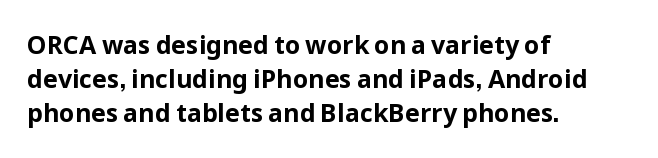
Q: Is the text bold? A: Yes.
Q: Is the text italic (slanted)? A: No, it is upright.
Q: Is the text underlined? A: No.
Q: How is the paragraph aligned? A: Left-aligned.
Q: Is the spacing between letters normal or unusually wide? A: Normal.
Q: Is the spacing between lines tight, normal or loose? A: Normal.
